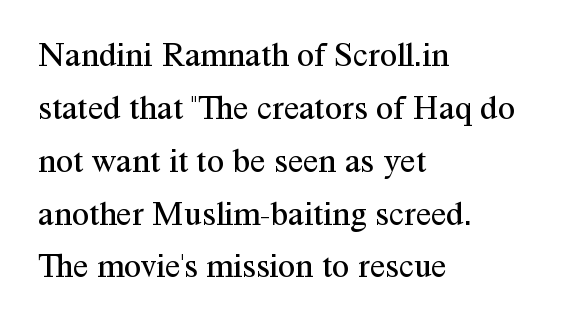
Every character sits straight up, as roman type does. The passage shown has conventional tracking throughout. Spacing verdict: proportional, widths tailored to each character. Is there much room between lines? A standard amount, neither cramped nor airy. I'd call this a serif setting — the letters wear small feet.
